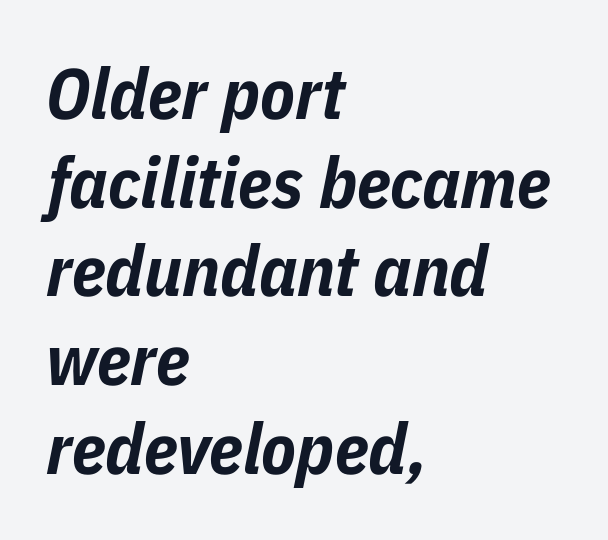
The image shows 71 px bold, condensed type, italic (leaning right); set left-aligned, normal line spacing (1.25x), normal letter spacing, not underlined; low stroke contrast and a medium x-height.
